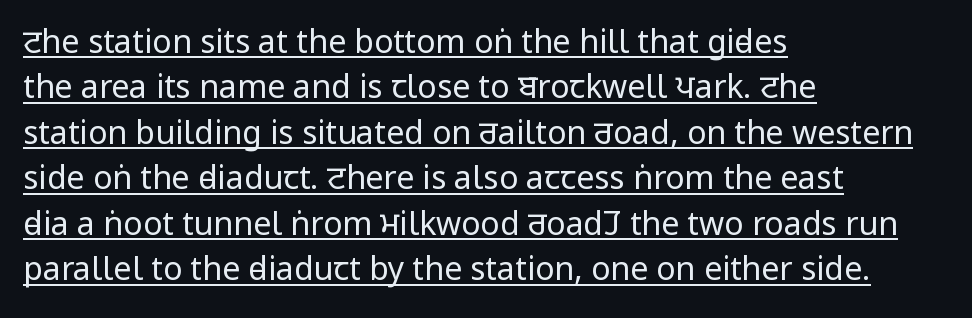
The image shows 32 px regular-weight, condensed sans-serif type, upright; set left-aligned, normal line spacing (1.42x), normal letter spacing, underlined; low stroke contrast.
